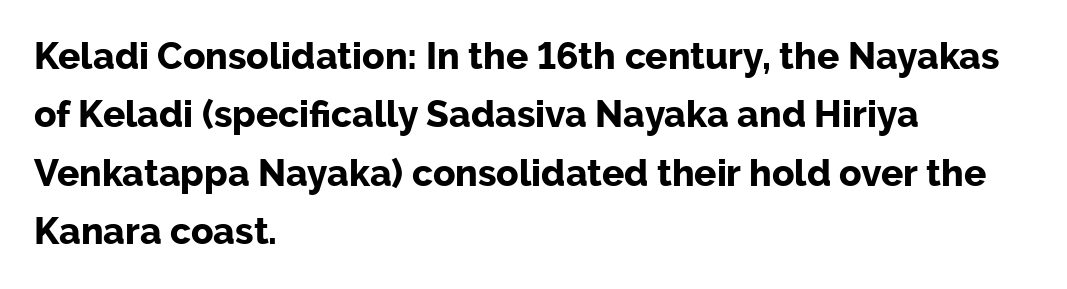
You could not count columns in this text — the font is proportionally spaced. The face used here has the dense, thick strokes of a bold. Notice how descenders clear the ascenders below comfortably — that's standard leading. Letterform terminals end flat and unadorned throughout the passage.
